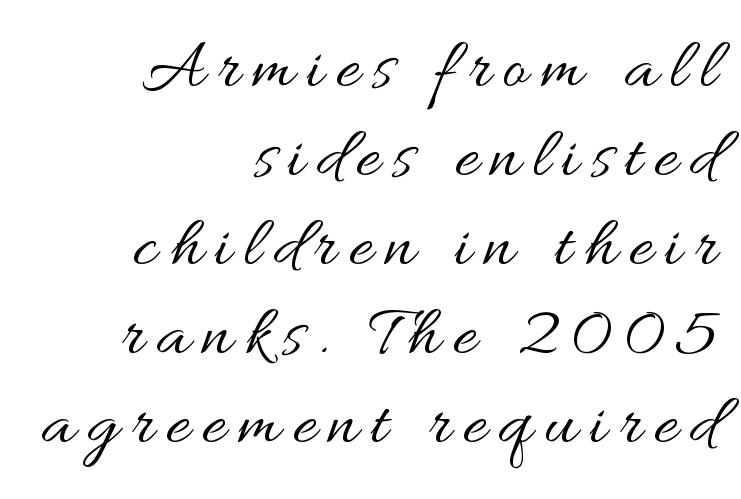
Q: Is the text bold? A: No.
Q: Is the text italic (slanted)? A: Yes.
Q: Is the text underlined? A: No.
Q: How is the paragraph aligned? A: Right-aligned.
Q: Width (condensed, normal, or wide)? A: Wide.
Q: Stroke contrast? A: Medium.
Q: x-height? A: Small.
Q: Monospaced? A: No.
